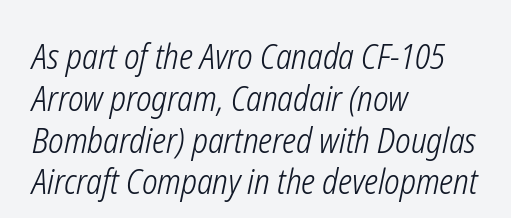
{"italic": "yes", "lean": "right", "slant_degrees": 12, "bold": "no", "weight": "light", "width": "condensed", "stroke_contrast": "low", "x_height": "medium", "monospaced": "no", "underline": "no", "align": "left", "line_spacing_ratio": 1.23, "letter_spacing": "normal", "letter_spacing_em": 0.0, "glyph_px": 34}
